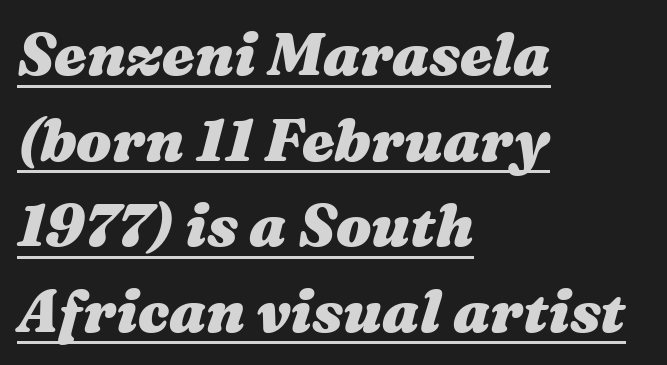
The paragraph has a hard left edge and a soft right edge. Honestly, the row spacing looks completely unremarkable. Words appear dense and cohesive because spacing is normal. The face used here is proportionally spaced, like ordinary book or web type.
